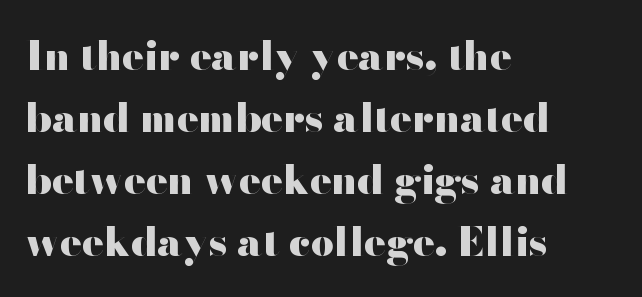
The image shows 40 px heavy, wide sans-serif type, upright; set left-aligned, normal line spacing (1.55x), normal letter spacing, not underlined; high stroke contrast and a small x-height.
